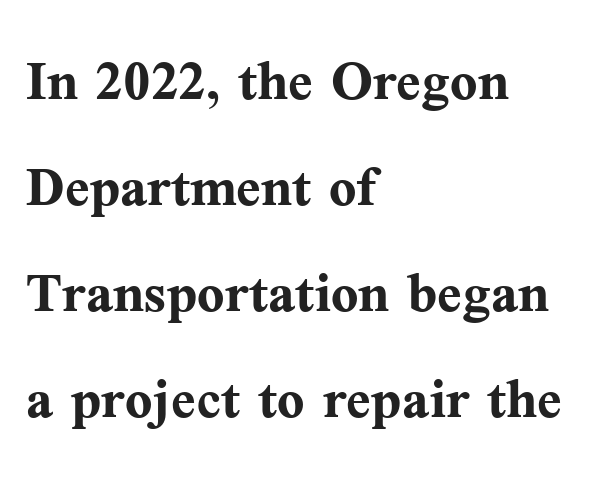
The image shows 72 px semibold serif type, upright; set left-aligned, normal line spacing (1.47x), normal letter spacing, not underlined; medium stroke contrast and a medium x-height.
